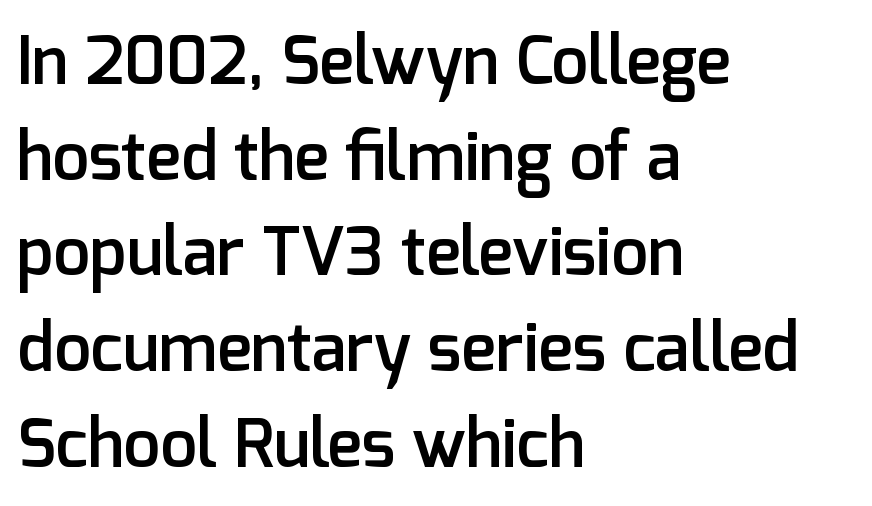
In terms of posture, this sample is upright. Line starts are locked; line ends wander. This rendering features lettering with no underline. The lines sit at an ordinary, default distance from one another. As a designer I'd log this as weight 600, semibold. Think of a printed novel: that variable character pitch is what you see here.
